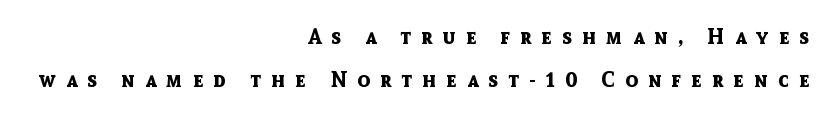
The image shows 21 px bold type, upright; set right-aligned, loose line spacing (2.07x), unusually wide letter spacing (+0.49 em), not underlined.
